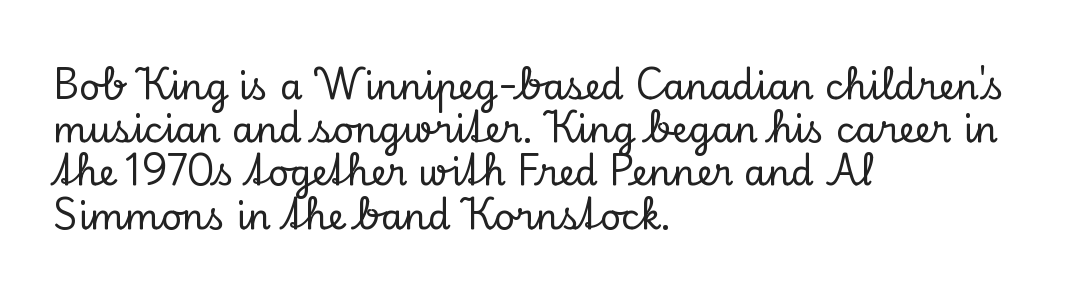
{"italic": "no", "width": "normal", "stroke_contrast": "low", "x_height": "small", "monospaced": "no", "underline": "no", "align": "left", "line_spacing_ratio": 1.2, "letter_spacing": "normal", "letter_spacing_em": 0.0, "glyph_px": 36}
